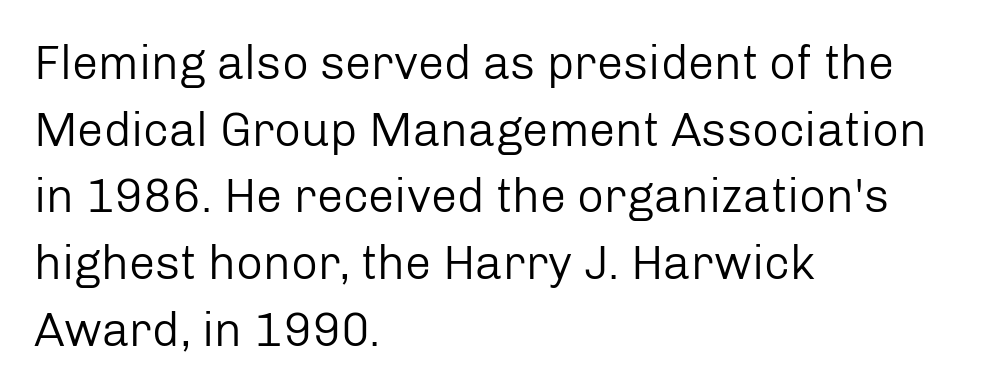
{"serif": "no", "italic": "no", "bold": "no", "weight": "regular", "width": "normal", "stroke_contrast": "low", "x_height": "medium", "monospaced": "no", "underline": "no", "align": "left", "line_spacing": "normal", "line_spacing_ratio": 1.42, "letter_spacing": "normal", "letter_spacing_em": 0.0, "glyph_px": 47}
